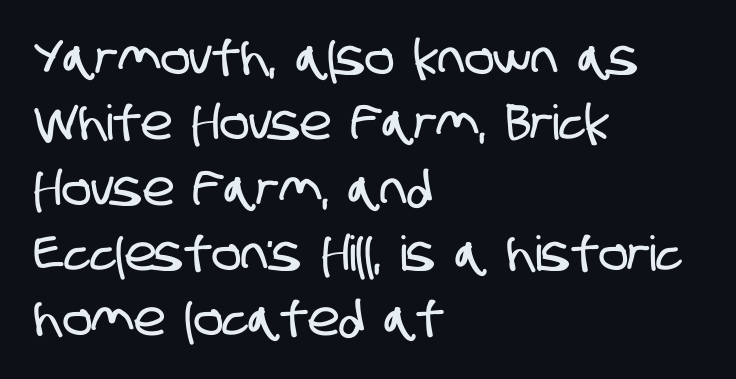
Each new line begins a customary step beneath the previous one. The font family rendered here belongs to the sans-serif group. The text block is weighted toward the left margin, trailing off unevenly rightward. The tracking reads as untouched default to a designer's eye. The words here are not underlined. Looks like regular typesetting: each glyph gets only the width it needs.
